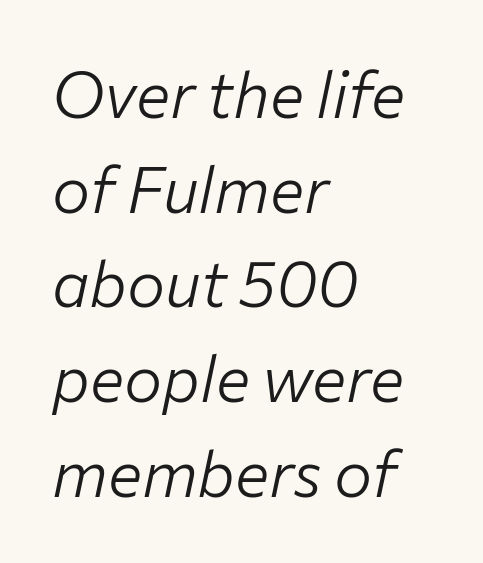
This rendering features lettering with no underline. Horizontal alignment here is leftward, the default for most running prose. Slanted lettering throughout. Varying glyph widths throughout — classic text-font behaviour. A typesetter would call this zero additional tracking.
